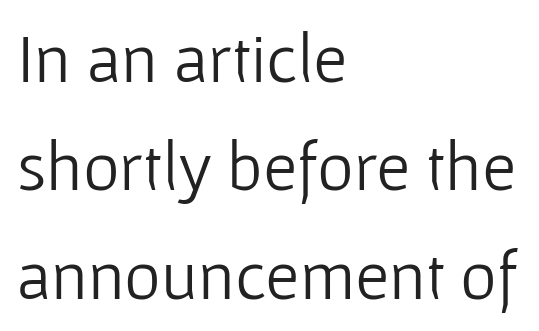
The image shows 70 px light sans-serif type, upright; set left-aligned, normal line spacing (1.55x), normal letter spacing, not underlined; low stroke contrast and a medium x-height.
